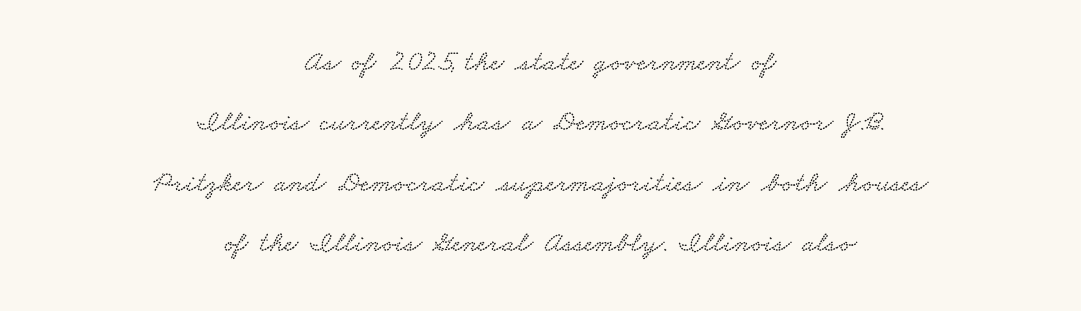
The rendering uses natural spacing where letterforms have individual widths. Both edges are ragged and mirror each other, which tells us the setting is centered. Each word holds together tightly as a unit, with standard inter-letter gaps. The area under the type is left untouched. Baseline-to-baseline distance is far greater than the letter height.
